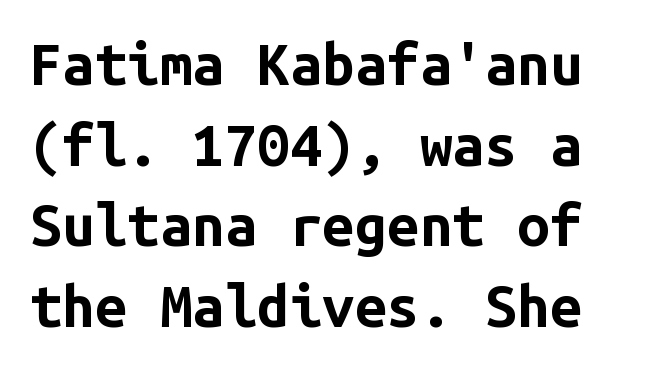
{"serif": "no", "italic": "no", "bold": "yes", "weight": "bold", "width": "normal", "stroke_contrast": "low", "x_height": "medium", "monospaced": "yes", "underline": "no", "line_spacing": "normal", "line_spacing_ratio": 1.39, "letter_spacing": "normal", "letter_spacing_em": 0.0, "glyph_px": 58}
